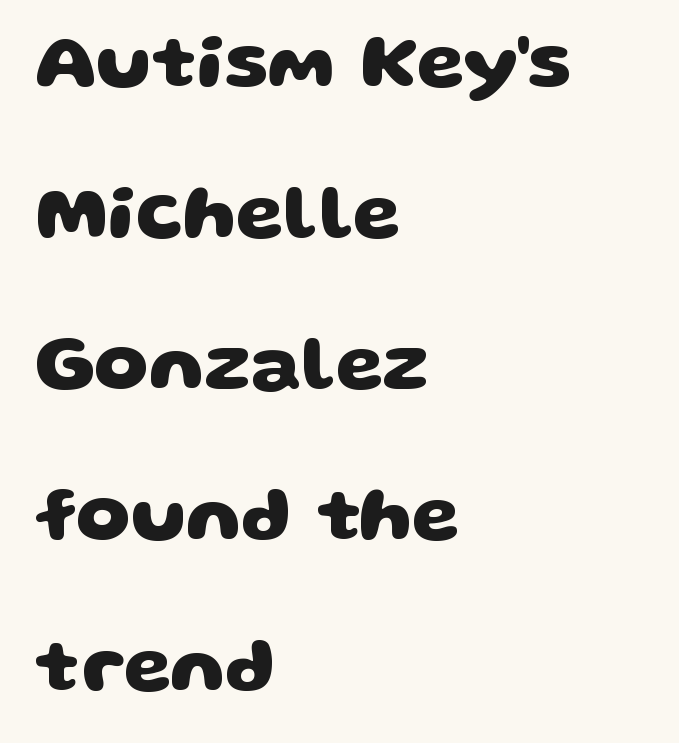
{"serif": "no", "bold": "yes", "weight": "heavy", "width": "wide", "stroke_contrast": "low", "x_height": "large", "monospaced": "no", "underline": "no", "align": "left", "line_spacing": "loose", "line_spacing_ratio": 1.96, "letter_spacing": "normal", "letter_spacing_em": 0.0, "glyph_px": 77}
